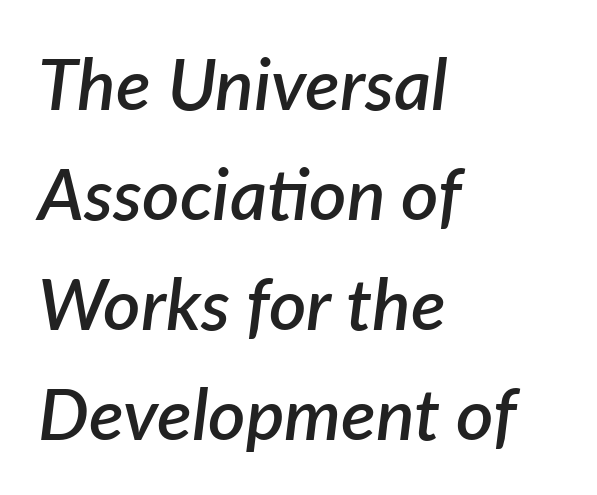
Varying glyph widths throughout — classic text-font behaviour. Does the copy run flush right? No — it runs flush left. Does the leading feel generous? No, just average. Letters rest on an invisible, unmarked baseline. Semibold letterforms, between regular and bold. There is no visible air inserted between adjacent glyphs.
